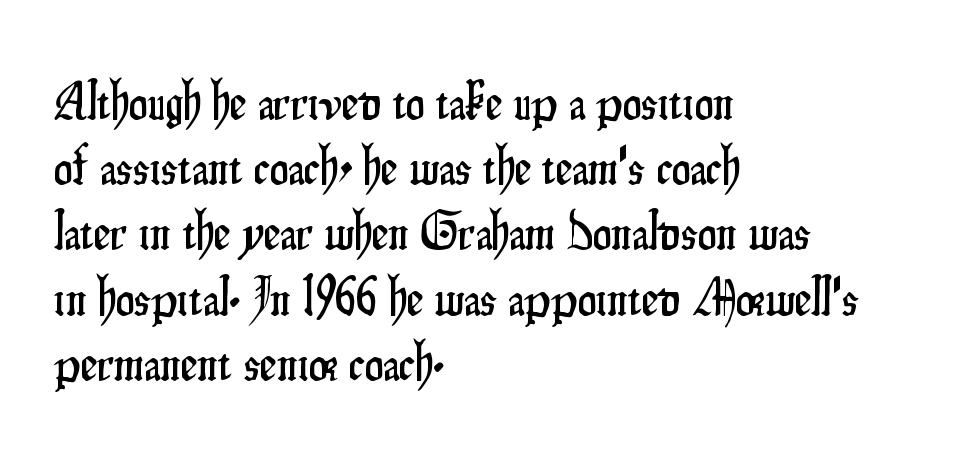
Do the letters lean? They stand straight. The foot of each line stays bare and open. Honestly, the letter spacing is just normal — you wouldn't notice it. The lines in this sample share a left origin and differ only in where they stop. What kind of face is this? One without serifs — a sans.
